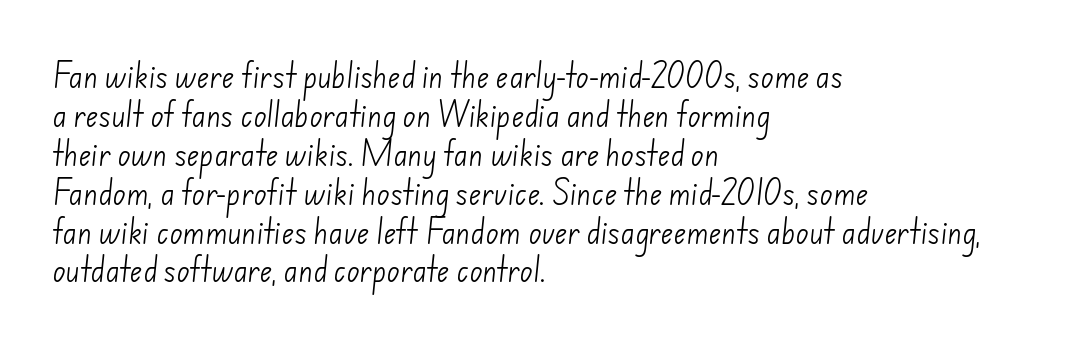
How are the letters spaced? Ordinarily, with no added tracking. Rows of type keep a routine distance in the vertical direction. No extra ink here — the face is not bold. Left-aligned paragraph, ragged on the right. The strip under each line holds only bare page.
